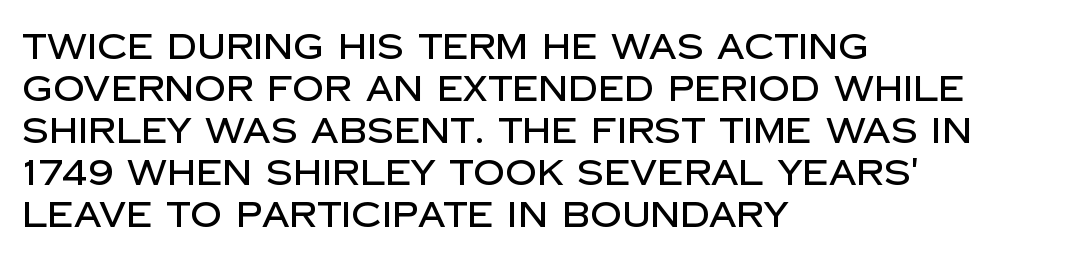
Q: Is the text italic (slanted)? A: No, it is upright.
Q: Is the typeface a serif or a sans-serif typeface? A: Sans-serif.
Q: Is the text underlined? A: No.
Q: How is the paragraph aligned? A: Left-aligned.
Q: Is the spacing between letters normal or unusually wide? A: Normal.
Q: Width (condensed, normal, or wide)? A: Normal.
Q: Stroke contrast? A: Low.
Q: x-height? A: Large.
Q: Monospaced? A: No.
